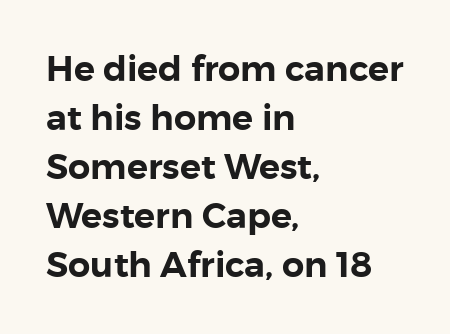
The image shows 35 px sans-serif type, upright; set left-aligned, normal line spacing (1.4x), normal letter spacing, not underlined; low stroke contrast and a medium x-height.
